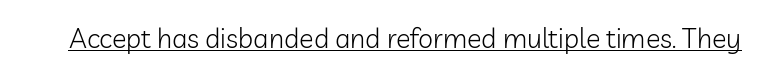
The image shows 27 px text type, upright; set normal letter spacing, underlined.
